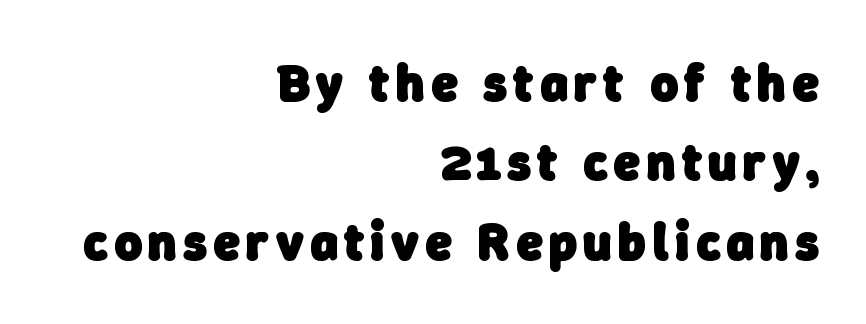
Notice how descenders clear the ascenders below comfortably — that's standard leading. The font family rendered here belongs to the sans-serif group. Its strokes are broad and dark, the hallmark of bold type. One-word summary of the alignment: right.
